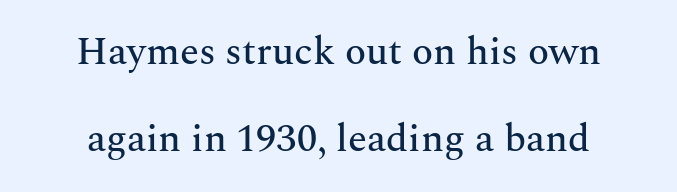
{"serif": "yes", "italic": "no", "width": "normal", "stroke_contrast": "medium", "x_height": "medium", "monospaced": "no", "underline": "no", "align": "center", "line_spacing": "loose", "line_spacing_ratio": 2.22, "letter_spacing": "normal", "letter_spacing_em": 0.0, "glyph_px": 39}
